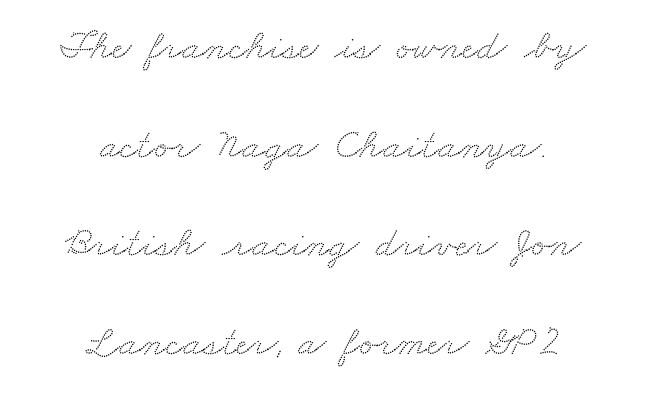
The tracking reads as untouched default to a designer's eye. Successive baselines arrive slowly, with a big drop between each. The glyphs in this specimen are seriffed. The passage shown is typed in a proportional face where columns would drift. No word sits above an underline.
